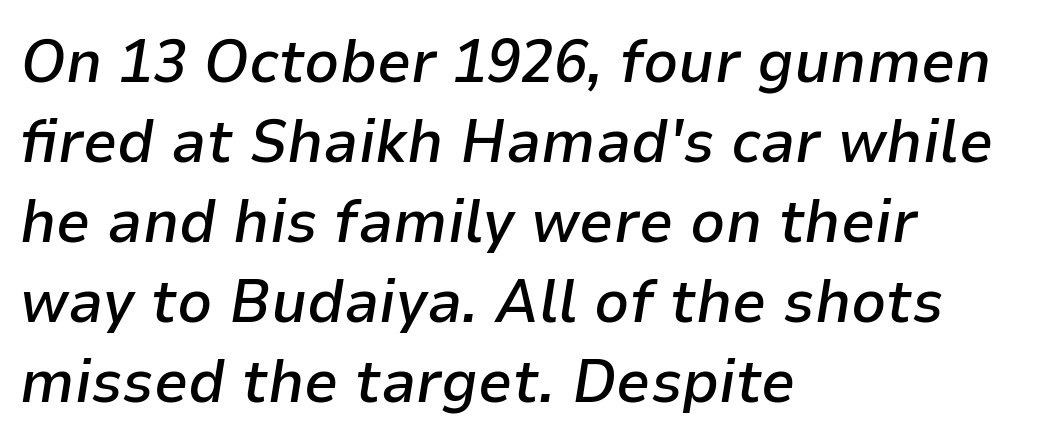
The image shows 61 px semibold type, italic (leaning right); set left-aligned, normal line spacing (1.31x), normal letter spacing, not underlined; low stroke contrast and a medium x-height.
